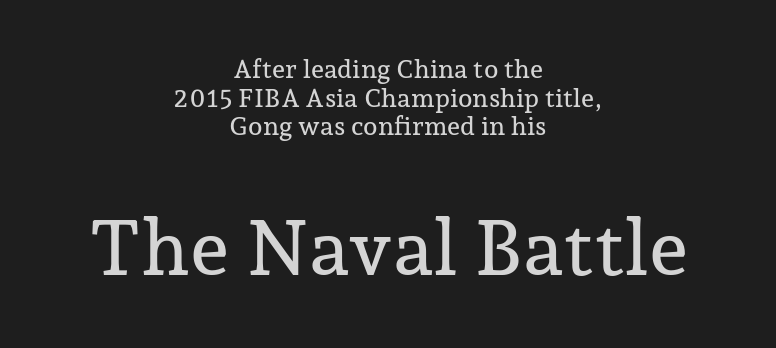
Only glyphs here, with clear space below each row. The passage shown begins with its smaller block and ends with its larger one. What's the leading like? Squeezed, with rows nearly overlapping. Look at the bottom of the vertical strokes: they flare into serifs here.
